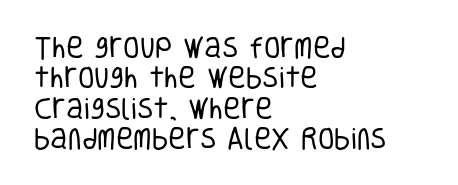
The type sits square on the baseline with zero lean. Only glyphs here, with clear space below each row. This sample is left-justified, so line endings fall wherever the words run out. Nothing unusual about the tracking: characters are spaced as the font intends. No extra ink here — the face is not bold.
